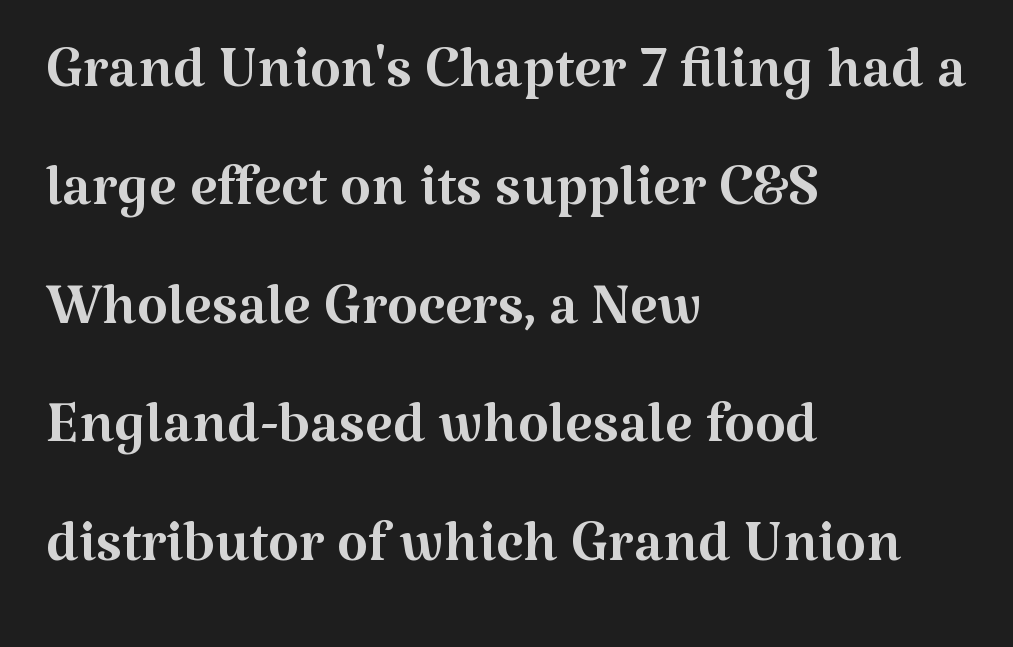
{"serif": "yes", "italic": "no", "bold": "no", "weight": "regular", "width": "normal", "stroke_contrast": "medium", "x_height": "medium", "monospaced": "no", "underline": "no", "align": "left", "line_spacing": "normal", "line_spacing_ratio": 1.48, "letter_spacing": "normal", "letter_spacing_em": 0.0, "glyph_px": 80}
